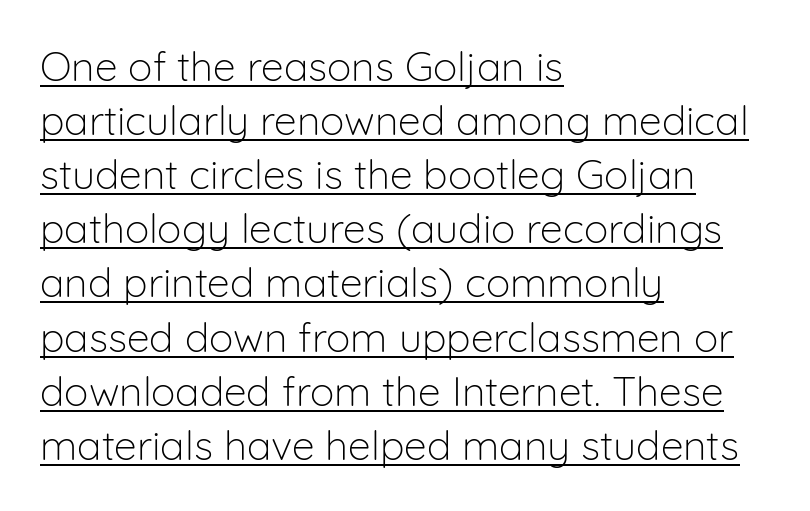
Q: Is the text bold? A: No.
Q: Is the text italic (slanted)? A: No, it is upright.
Q: Is the typeface a serif or a sans-serif typeface? A: Sans-serif.
Q: Is the text underlined? A: Yes.
Q: How is the paragraph aligned? A: Left-aligned.
Q: Is the spacing between letters normal or unusually wide? A: Normal.
Q: Is the spacing between lines tight, normal or loose? A: Normal.
Q: Width (condensed, normal, or wide)? A: Normal.
Q: Stroke contrast? A: Low.
Q: x-height? A: Medium.
Q: Monospaced? A: No.
